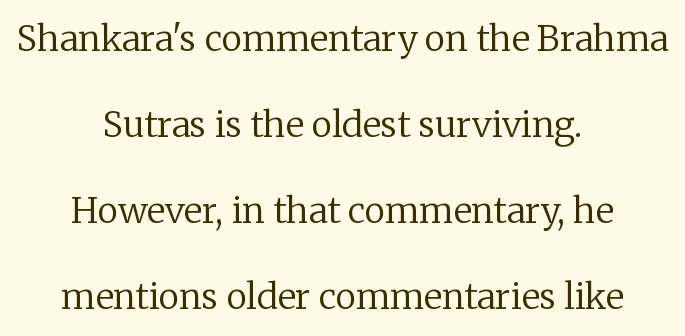
The image shows 35 px regular-weight serif type, upright; set centered, loose line spacing (2.46x), normal letter spacing, not underlined; low stroke contrast and a medium x-height.
